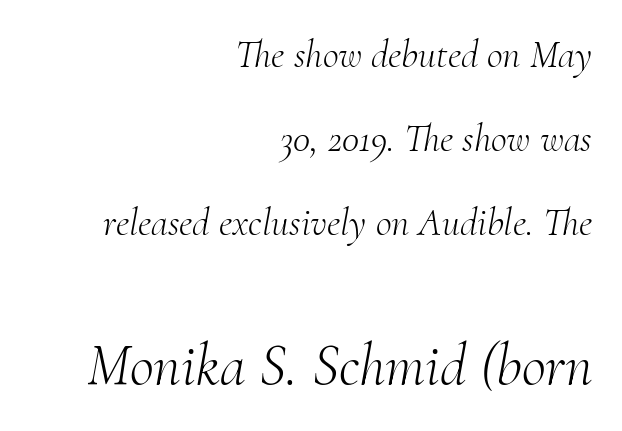
The baseline area is clear. Inter-character spacing is left at the font's built-in metrics. Compared with a flush-left layout, this one pins lines to the opposite, right side. Size hierarchy here favors the trailing block over the leading one.
